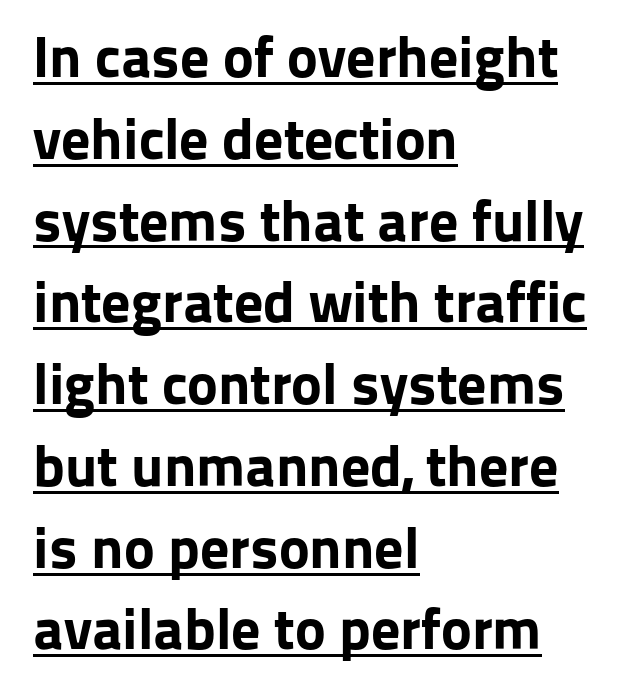
Q: Is the text bold? A: Yes.
Q: Is the text italic (slanted)? A: No, it is upright.
Q: Is the typeface a serif or a sans-serif typeface? A: Sans-serif.
Q: Is the text underlined? A: Yes.
Q: How is the paragraph aligned? A: Left-aligned.
Q: Is the spacing between letters normal or unusually wide? A: Normal.
Q: Is the spacing between lines tight, normal or loose? A: Normal.
Q: Width (condensed, normal, or wide)? A: Normal.
Q: Stroke contrast? A: Low.
Q: x-height? A: Medium.
Q: Monospaced? A: No.
